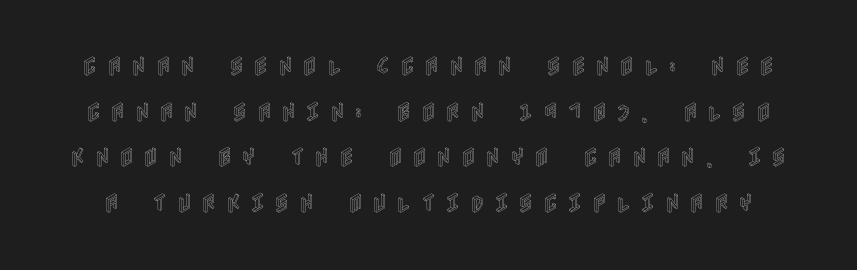
Q: Is the text italic (slanted)? A: No, it is upright.
Q: Is the text underlined? A: No.
Q: Is the spacing between letters normal or unusually wide? A: Unusually wide.
Q: Is the spacing between lines tight, normal or loose? A: Loose.
